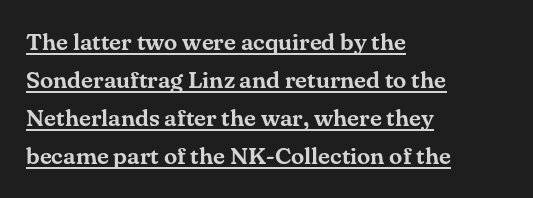
The type sits square on the baseline with zero lean. Teacher's note: observe the even left margin — that is flush-left alignment. A rule runs beneath these lines of type. Here the glyphs are tracked normally, forming tight word shapes.
